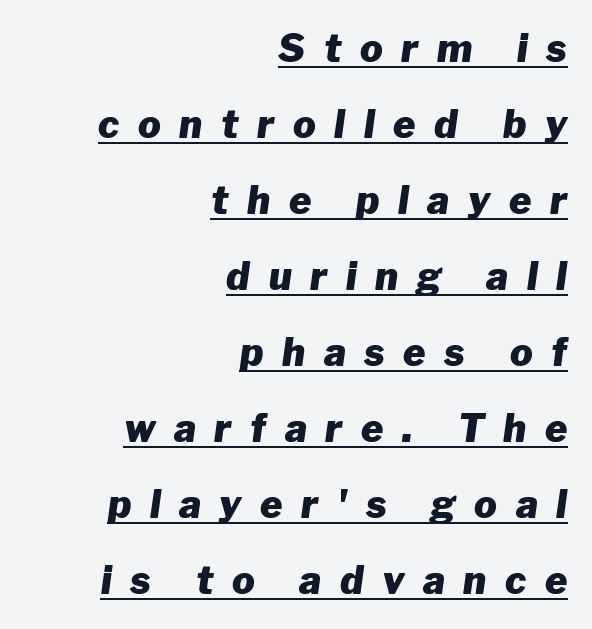
{"italic": "yes", "lean": "right", "slant_degrees": 8, "bold": "yes", "weight": "heavy", "width": "normal", "stroke_contrast": "low", "x_height": "medium", "monospaced": "no", "underline": "yes", "align": "right", "line_spacing": "loose", "line_spacing_ratio": 2.0, "letter_spacing": "wide", "letter_spacing_em": 0.49, "glyph_px": 38}
